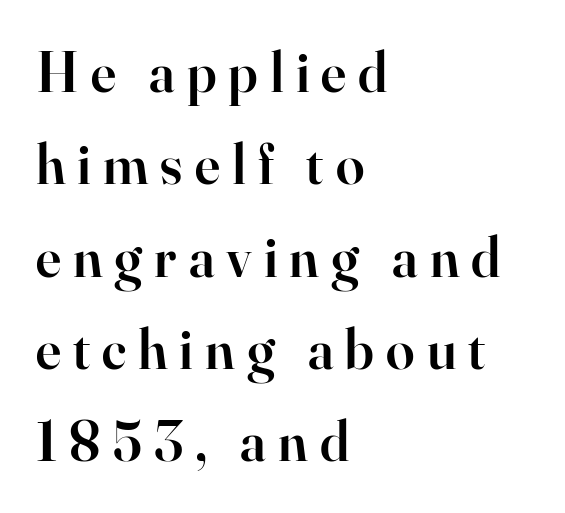
Q: Is the text bold? A: Semi-bold.
Q: Is the text italic (slanted)? A: No, it is upright.
Q: Is the typeface a serif or a sans-serif typeface? A: Serif.
Q: Is the text underlined? A: No.
Q: How is the paragraph aligned? A: Left-aligned.
Q: Is the spacing between letters normal or unusually wide? A: Unusually wide.
Q: Is the spacing between lines tight, normal or loose? A: Normal.
Q: Width (condensed, normal, or wide)? A: Normal.
Q: Stroke contrast? A: High.
Q: x-height? A: Small.
Q: Monospaced? A: No.
